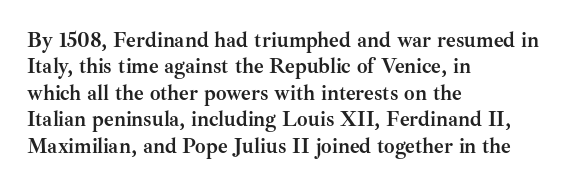
{"italic": "no", "bold": "yes", "underline": "no", "align": "left", "line_spacing": "normal", "line_spacing_ratio": 1.26, "letter_spacing": "normal", "letter_spacing_em": 0.0, "glyph_px": 21}
